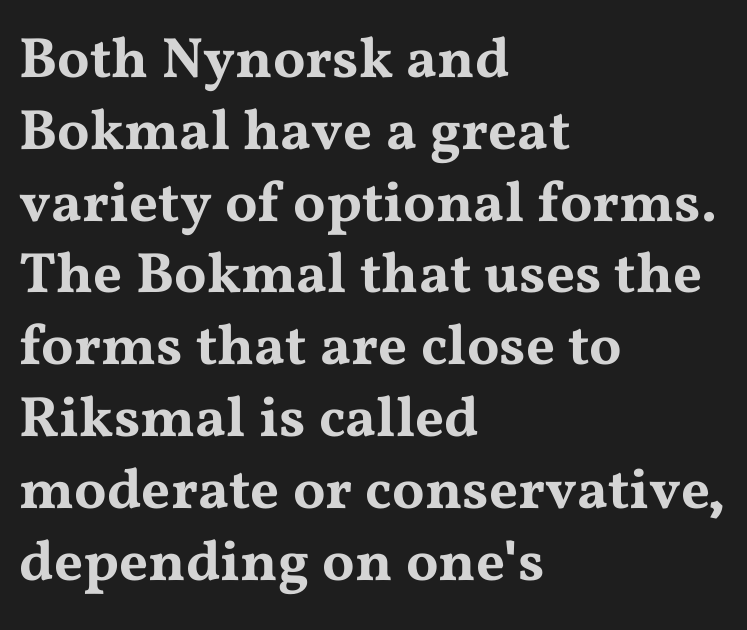
{"serif": "yes", "italic": "no", "width": "wide", "stroke_contrast": "medium", "x_height": "medium", "monospaced": "no", "underline": "no", "align": "left", "line_spacing": "normal", "line_spacing_ratio": 1.26, "letter_spacing": "normal", "letter_spacing_em": 0.0, "glyph_px": 57}
